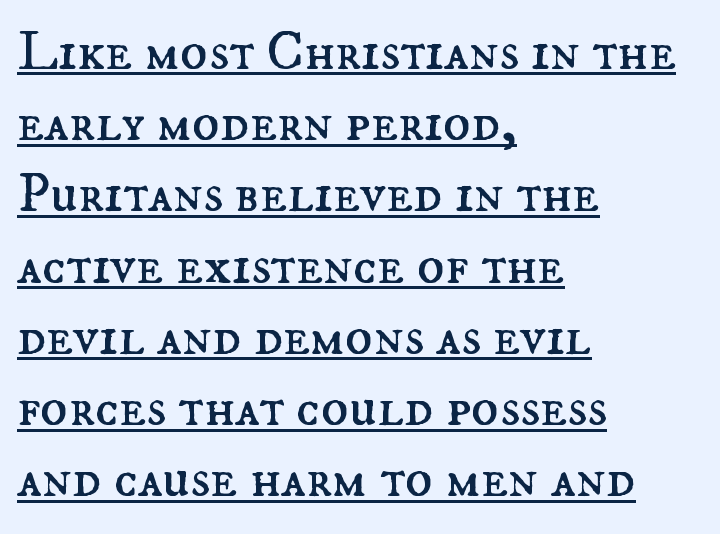
The image shows 57 px regular-weight type, upright; set left-aligned, normal line spacing (1.25x), normal letter spacing, underlined; medium stroke contrast and a small x-height.
